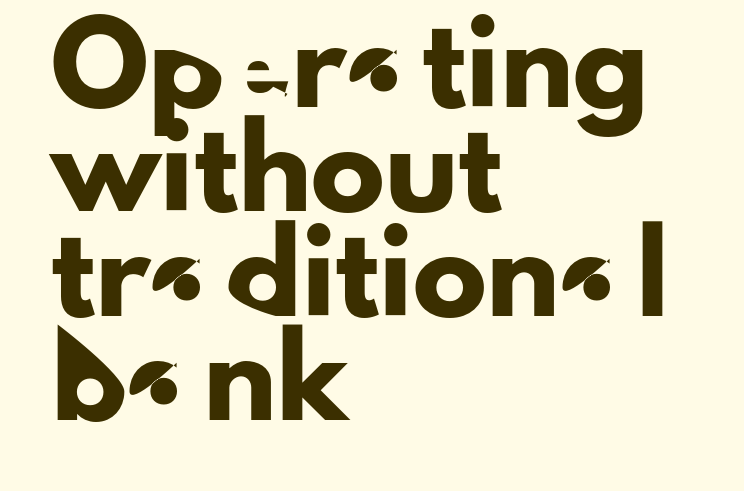
The image shows 74 px sans-serif type, upright; set left-aligned, normal line spacing (1.41x), normal letter spacing, not underlined; low stroke contrast and a small x-height.
